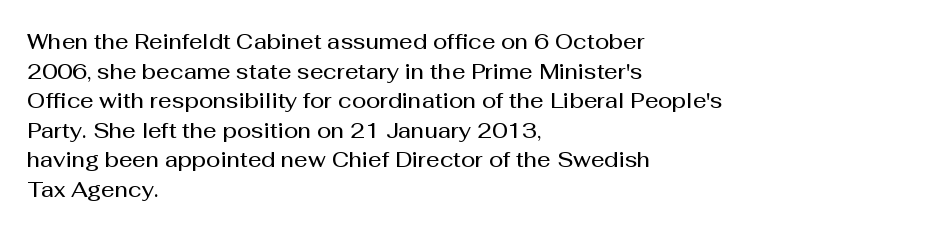
Q: Is the text bold? A: Semi-bold.
Q: Is the text italic (slanted)? A: No, it is upright.
Q: Is the text underlined? A: No.
Q: How is the paragraph aligned? A: Left-aligned.
Q: Is the spacing between letters normal or unusually wide? A: Normal.
Q: Is the spacing between lines tight, normal or loose? A: Normal.
